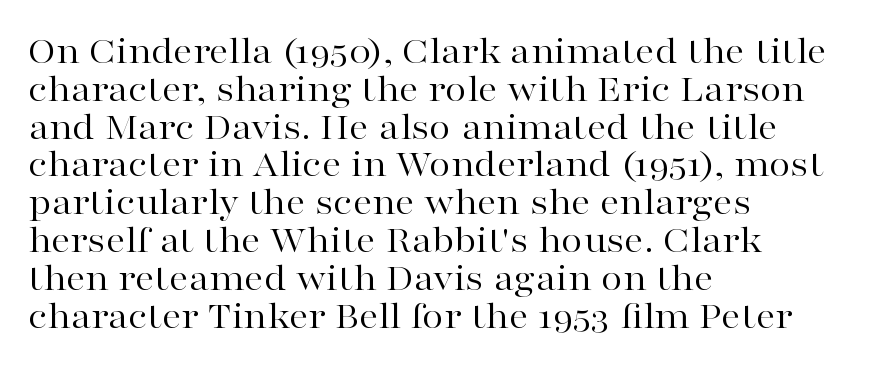
The image shows 39 px regular-weight, wide serif type, upright; set left-aligned, tight line spacing (0.97x), normal letter spacing, not underlined; high stroke contrast and a medium x-height.
